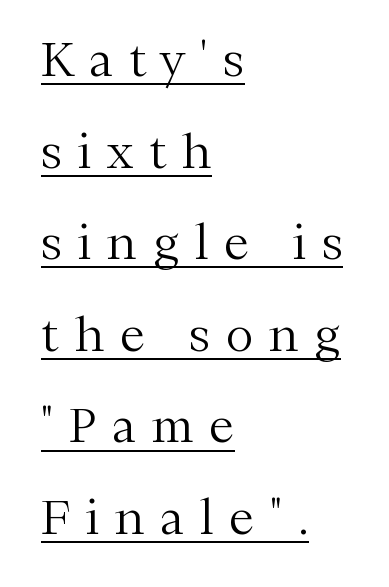
The image shows 46 px light serif type, upright; set left-aligned, loose line spacing (1.99x), unusually wide letter spacing (+0.35 em), underlined; medium stroke contrast and a medium x-height.
